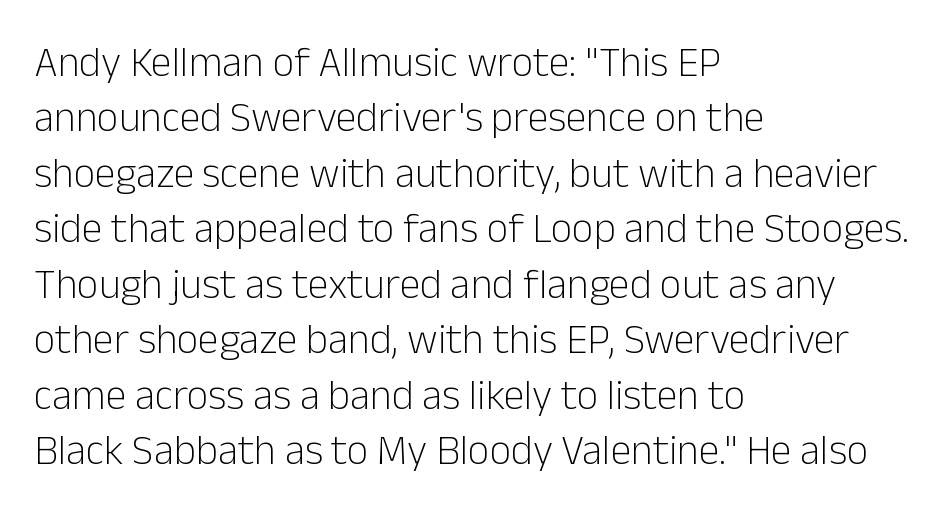
Q: Is the text bold? A: No.
Q: Is the text italic (slanted)? A: No, it is upright.
Q: Is the typeface a serif or a sans-serif typeface? A: Sans-serif.
Q: Is the text underlined? A: No.
Q: How is the paragraph aligned? A: Left-aligned.
Q: Is the spacing between letters normal or unusually wide? A: Normal.
Q: Is the spacing between lines tight, normal or loose? A: Normal.
Q: Width (condensed, normal, or wide)? A: Normal.
Q: Stroke contrast? A: Low.
Q: x-height? A: Medium.
Q: Monospaced? A: No.
